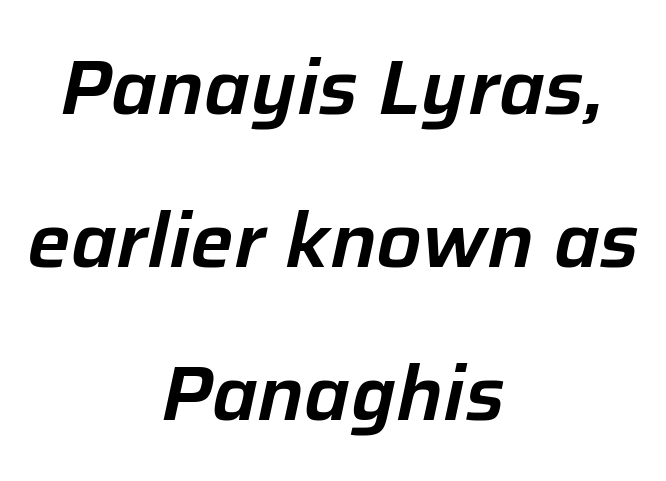
The face used here is proportionally spaced, like ordinary book or web type. What's the leading like? Stretched, with rows far apart. The space directly below the letters is spotless. The face used here is rendered with its standard letterfit. If you folded the block vertically in half, each line would mirror itself in length.
